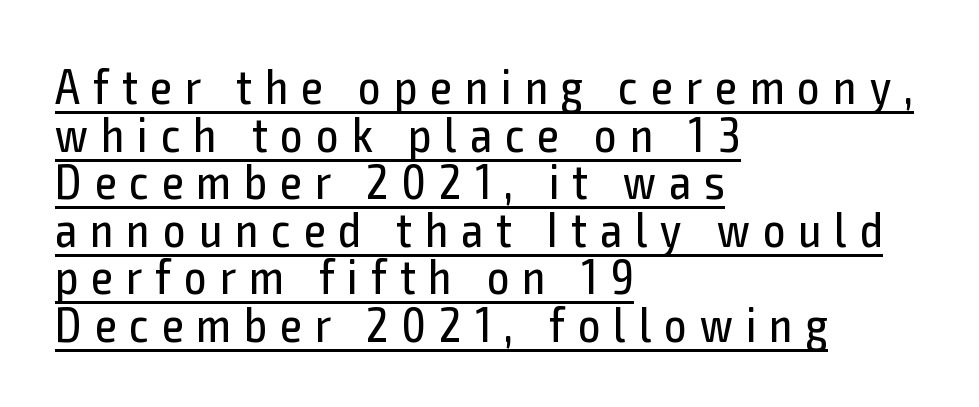
Q: Is the text bold? A: No.
Q: Is the text italic (slanted)? A: No, it is upright.
Q: Is the typeface a serif or a sans-serif typeface? A: Sans-serif.
Q: Is the text underlined? A: Yes.
Q: How is the paragraph aligned? A: Left-aligned.
Q: Is the spacing between letters normal or unusually wide? A: Unusually wide.
Q: Is the spacing between lines tight, normal or loose? A: Tight.
Q: Width (condensed, normal, or wide)? A: Condensed.
Q: x-height? A: Medium.
Q: Monospaced? A: No.
